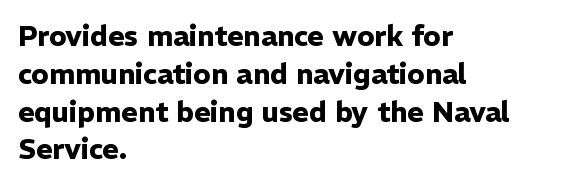
The image shows 28 px heavy sans-serif type, upright; set left-aligned, normal line spacing (1.35x), normal letter spacing, not underlined; low stroke contrast and a medium x-height.
